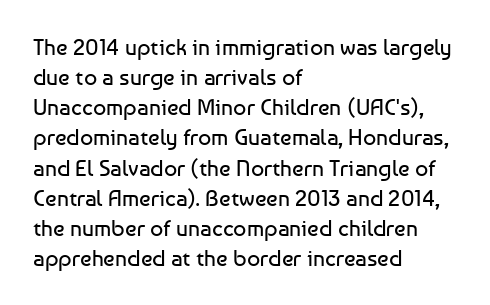
{"italic": "no", "bold": "no", "underline": "no", "align": "left", "line_spacing": "normal", "line_spacing_ratio": 1.31, "letter_spacing": "normal", "letter_spacing_em": 0.0, "glyph_px": 23}
